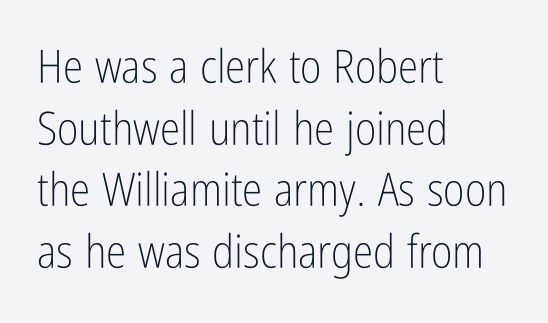
Here the glyphs are tracked normally, forming tight word shapes. The passage shown is typeset with a sans-serif family. The specimen omits any rule beneath the text block's lines. Ink coverage per letter is moderate at most. Interline gaps are of average width in this sample.
